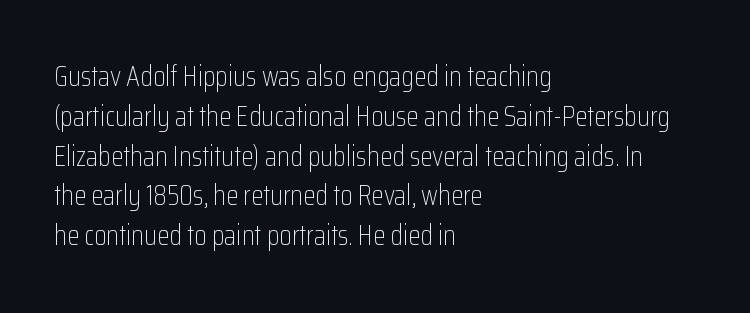
{"serif": "no", "italic": "no", "bold": "no", "weight": "light", "width": "condensed", "stroke_contrast": "low", "x_height": "medium", "monospaced": "no", "underline": "no", "align": "left", "line_spacing": "normal", "line_spacing_ratio": 1.42, "letter_spacing": "normal", "letter_spacing_em": 0.0, "glyph_px": 28}
